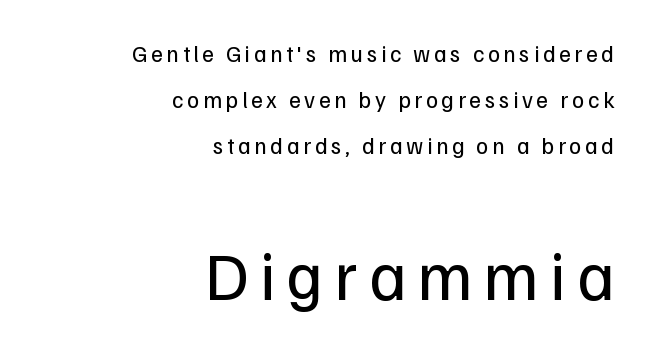
{"serif": "no", "italic": "no", "bold": "no", "weight": "regular", "width": "normal", "stroke_contrast": "low", "x_height": "medium", "monospaced": "no", "underline": "no", "align": "right", "line_spacing": "loose", "line_spacing_ratio": 2.0, "larger_block": "second", "size_ratio": 2.96, "glyph_px": 68}
